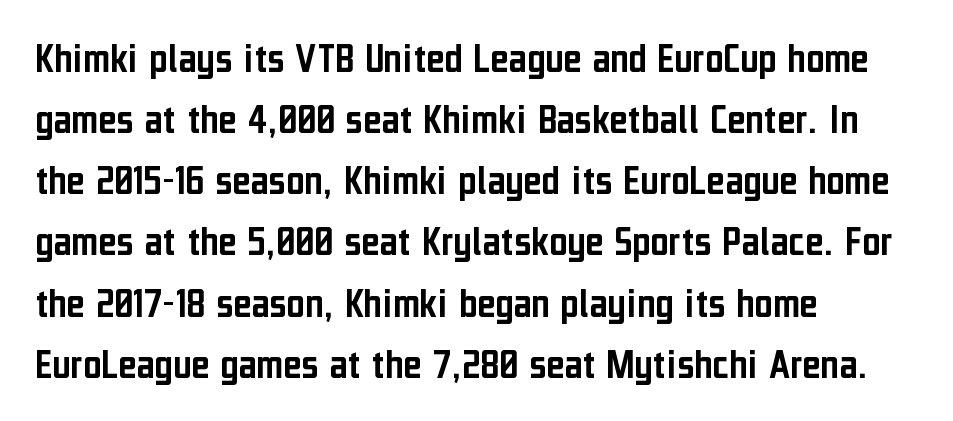
Q: Is the text italic (slanted)? A: No, it is upright.
Q: Is the typeface a serif or a sans-serif typeface? A: Sans-serif.
Q: Is the text underlined? A: No.
Q: How is the paragraph aligned? A: Left-aligned.
Q: Is the spacing between letters normal or unusually wide? A: Normal.
Q: Is the spacing between lines tight, normal or loose? A: Normal.
Q: Width (condensed, normal, or wide)? A: Condensed.
Q: Stroke contrast? A: Low.
Q: x-height? A: Medium.
Q: Monospaced? A: No.
